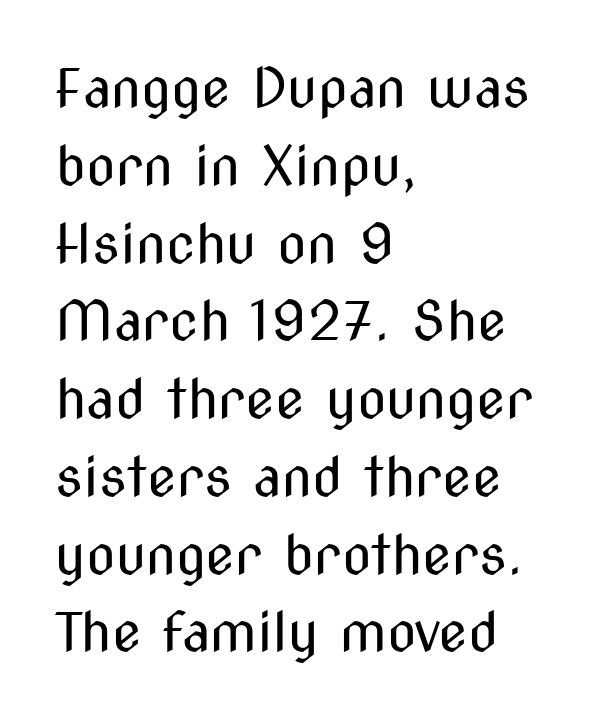
Clear beneath every line of the passage. A typesetter would call this proportional, since set widths differ per character. On a weight scale, this lands at 450 or below. Between one letter and the next there's only the usual sliver of space.
